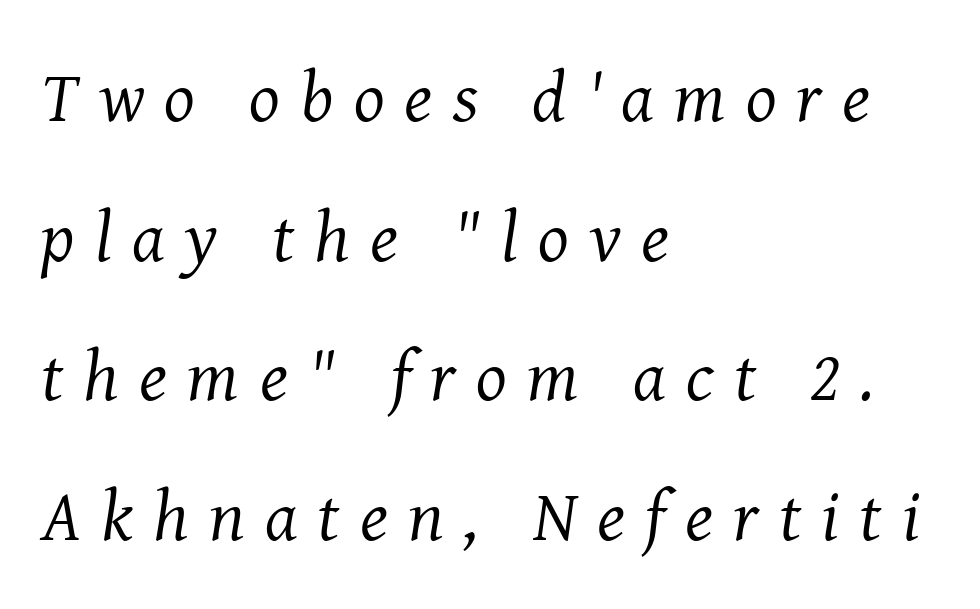
The image shows 72 px regular-weight serif type, italic (leaning right); set left-aligned, loose line spacing (1.94x), unusually wide letter spacing (+0.28 em), not underlined; medium stroke contrast and a medium x-height.
